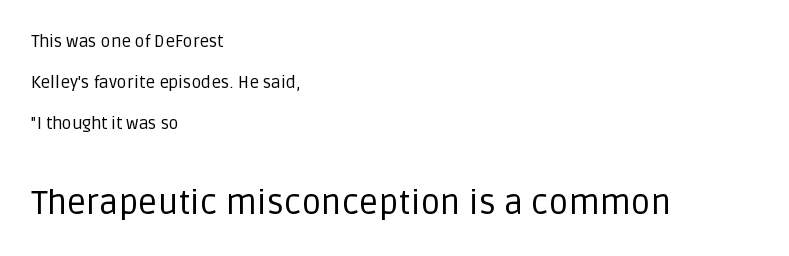
Q: Is the text bold? A: No.
Q: Is the text italic (slanted)? A: No, it is upright.
Q: Is the typeface a serif or a sans-serif typeface? A: Sans-serif.
Q: Is the text underlined? A: No.
Q: How is the paragraph aligned? A: Left-aligned.
Q: Is the spacing between letters normal or unusually wide? A: Normal.
Q: Is the spacing between lines tight, normal or loose? A: Loose.
Q: Which block of text is set in a larger size, the first (top) or the second (bottom)? A: The second (bottom) one.
Q: Width (condensed, normal, or wide)? A: Normal.
Q: Stroke contrast? A: Low.
Q: x-height? A: Large.
Q: Monospaced? A: No.
